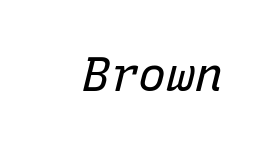
The image shows 47 px regular-weight type, italic (leaning right), monospaced; set normal letter spacing, not underlined; low stroke contrast and a medium x-height.
